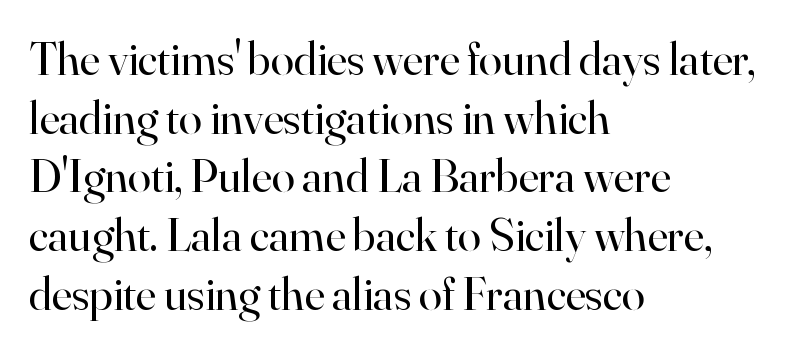
Q: Is the text bold? A: No.
Q: Is the text italic (slanted)? A: No, it is upright.
Q: Is the typeface a serif or a sans-serif typeface? A: Serif.
Q: Is the text underlined? A: No.
Q: How is the paragraph aligned? A: Left-aligned.
Q: Is the spacing between letters normal or unusually wide? A: Normal.
Q: Is the spacing between lines tight, normal or loose? A: Normal.
Q: Width (condensed, normal, or wide)? A: Normal.
Q: Stroke contrast? A: High.
Q: x-height? A: Small.
Q: Monospaced? A: No.
